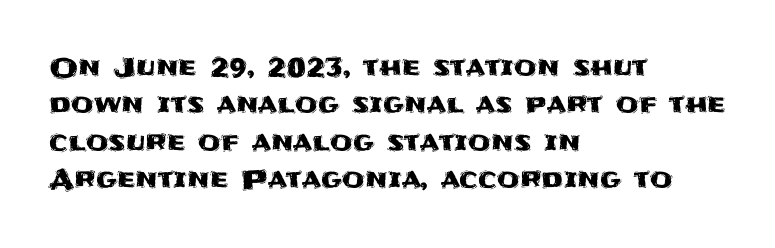
A typesetter would call this zero additional tracking. The string is rendered with underlining switched off. Reading down the block, your eye returns to a fixed left position each line. The lines sit at an ordinary, default distance from one another.
